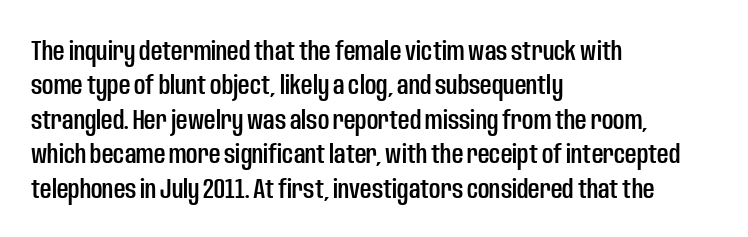
The letters stand straight up with perfectly vertical stems. Alignment: flush left. Letterform terminals end flat and unadorned throughout the passage. Beneath every word, the page is bare. The face used here is rendered with its standard letterfit. The face used here is proportionally spaced, like ordinary book or web type.
